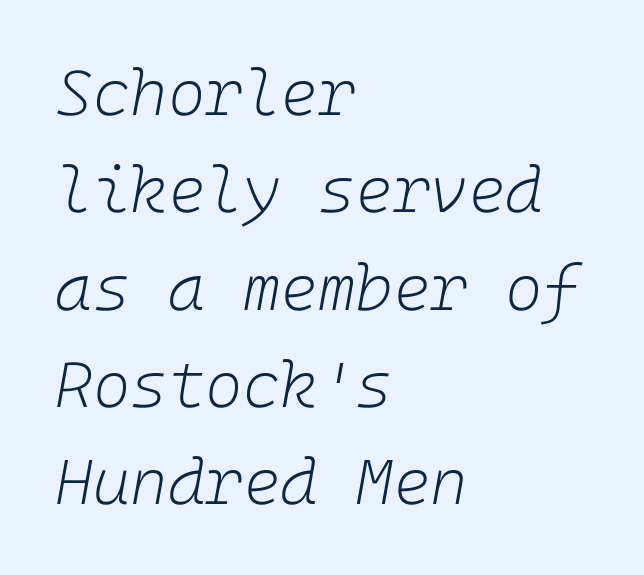
Q: Is the text bold? A: No.
Q: Is the text italic (slanted)? A: Yes, it leans right by about 10 degrees.
Q: Is the text underlined? A: No.
Q: How is the paragraph aligned? A: Left-aligned.
Q: Is the spacing between letters normal or unusually wide? A: Normal.
Q: Is the spacing between lines tight, normal or loose? A: Normal.
Q: Width (condensed, normal, or wide)? A: Normal.
Q: Stroke contrast? A: Low.
Q: x-height? A: Medium.
